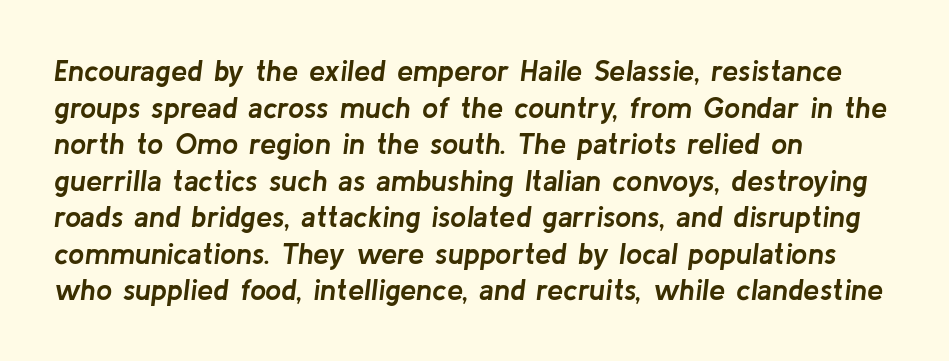
Q: Is the text bold? A: Yes.
Q: Is the text italic (slanted)? A: Yes, it leans right by about 8 degrees.
Q: Is the text underlined? A: No.
Q: How is the paragraph aligned? A: Left-aligned.
Q: Is the spacing between letters normal or unusually wide? A: Normal.
Q: Is the spacing between lines tight, normal or loose? A: Normal.
Q: Width (condensed, normal, or wide)? A: Normal.
Q: Stroke contrast? A: Low.
Q: x-height? A: Medium.
Q: Monospaced? A: No.
